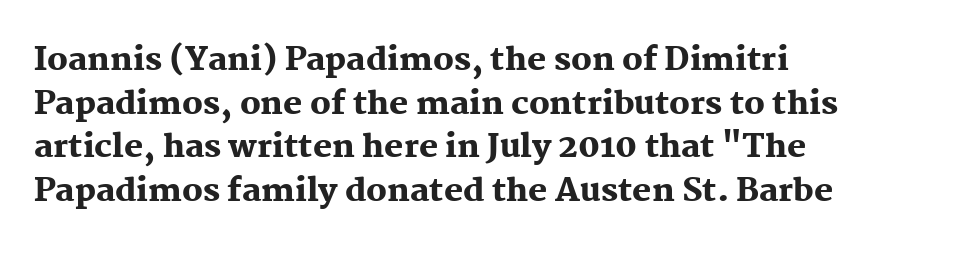
Proportional: the letters do not fall into vertical columns. Serifs: yes, visible at the terminals of the letterforms. Tracking value appears to be zero — textbook default spacing. A full-strength bold gives these letters their thick strokes.
